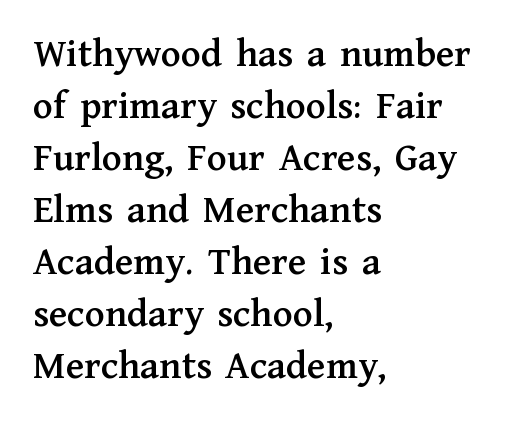
Q: Is the text italic (slanted)? A: No, it is upright.
Q: Is the typeface a serif or a sans-serif typeface? A: Serif.
Q: Is the text underlined? A: No.
Q: How is the paragraph aligned? A: Left-aligned.
Q: Is the spacing between letters normal or unusually wide? A: Normal.
Q: Is the spacing between lines tight, normal or loose? A: Normal.
Q: Width (condensed, normal, or wide)? A: Normal.
Q: Stroke contrast? A: Medium.
Q: x-height? A: Medium.
Q: Monospaced? A: No.
